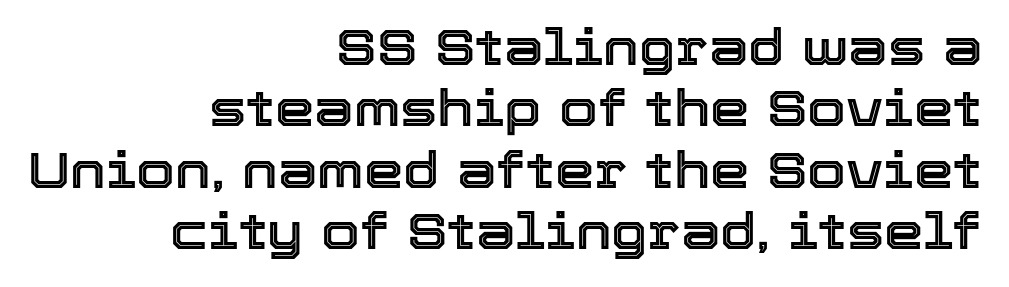
The image shows 50 px text type, upright; set right-aligned, line spacing 1.23x, normal letter spacing, not underlined; a medium x-height.
